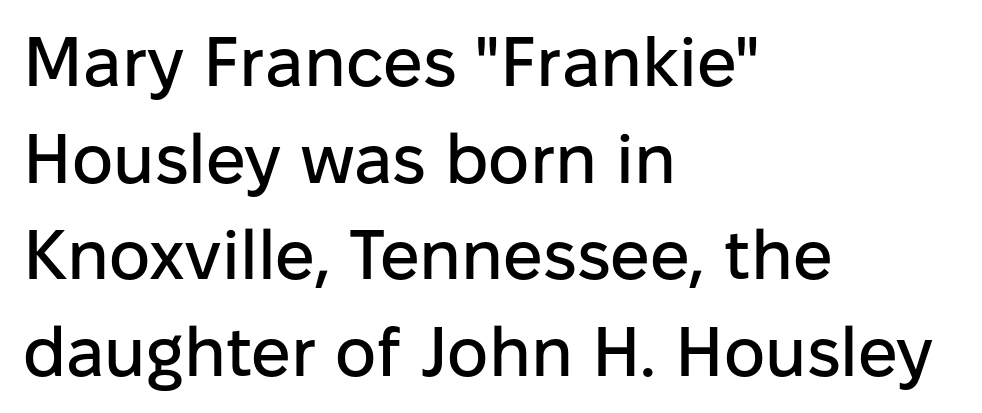
The image shows 70 px sans-serif type, upright; set left-aligned, normal line spacing (1.38x), normal letter spacing, not underlined; low stroke contrast and a medium x-height.
